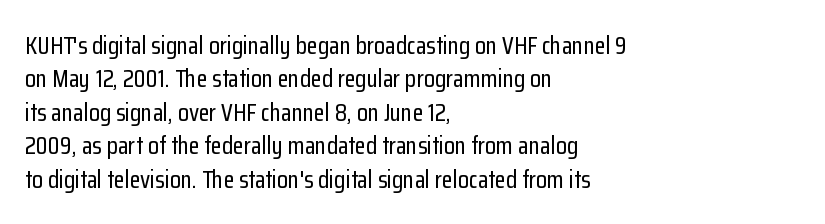
{"italic": "no", "underline": "no", "align": "left", "line_spacing": "normal", "line_spacing_ratio": 1.34, "letter_spacing": "normal", "letter_spacing_em": 0.0, "glyph_px": 25}
